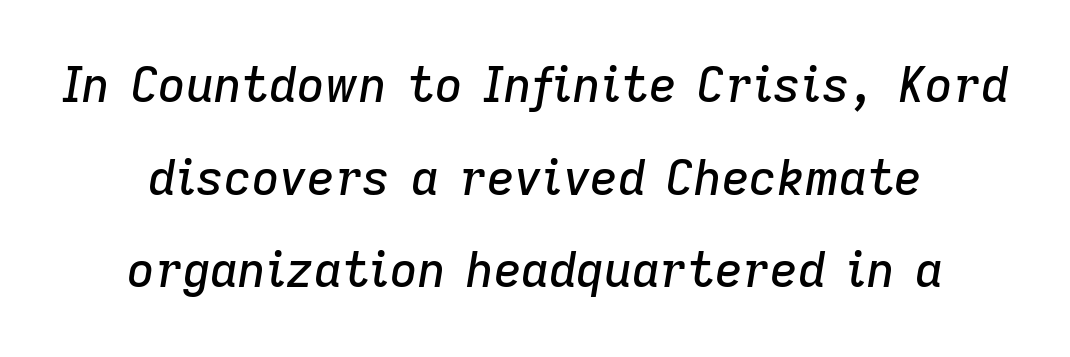
Q: Is the text italic (slanted)? A: Yes, it leans right by about 9 degrees.
Q: Is the text underlined? A: No.
Q: How is the paragraph aligned? A: Centered.
Q: Is the spacing between letters normal or unusually wide? A: Normal.
Q: Is the spacing between lines tight, normal or loose? A: Loose.
Q: Width (condensed, normal, or wide)? A: Normal.
Q: Stroke contrast? A: Low.
Q: x-height? A: Medium.
Q: Monospaced? A: No.
